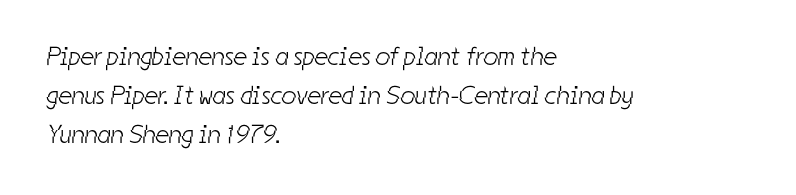
{"bold": "no", "underline": "no", "align": "left", "line_spacing": "normal", "line_spacing_ratio": 1.5, "letter_spacing": "normal", "letter_spacing_em": 0.0, "glyph_px": 26}
